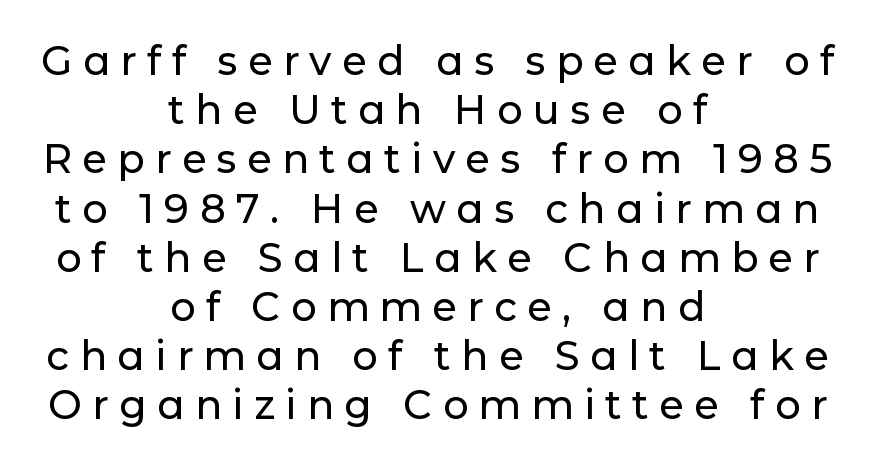
The image shows 40 px sans-serif type, upright; set centered, line spacing 1.23x, unusually wide letter spacing (+0.26 em), not underlined; low stroke contrast and a medium x-height.
